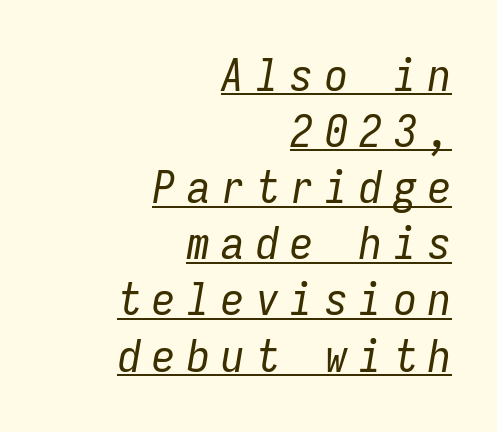
{"italic": "yes", "lean": "right", "slant_degrees": 9, "bold": "no", "weight": "regular", "width": "condensed", "stroke_contrast": "low", "x_height": "medium", "monospaced": "yes", "underline": "yes", "align": "right", "line_spacing_ratio": 1.22, "letter_spacing": "wide", "letter_spacing_em": 0.25, "glyph_px": 46}
